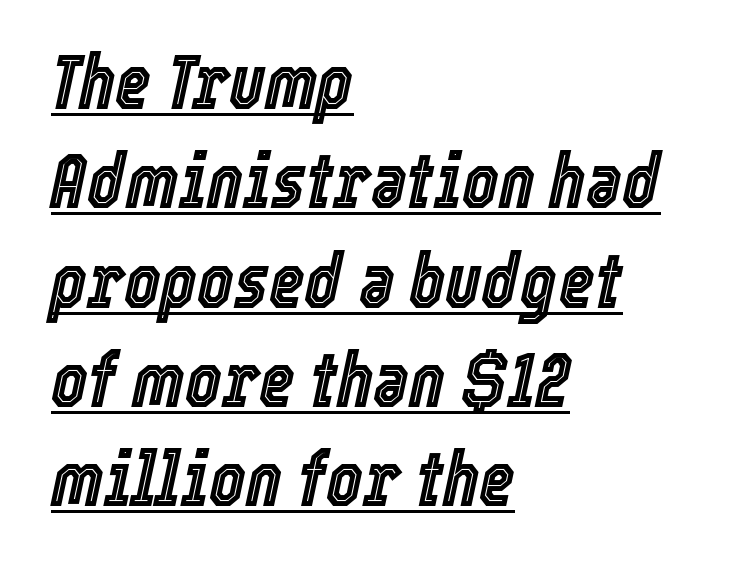
{"italic": "yes", "lean": "right", "slant_degrees": 12, "width": "condensed", "x_height": "medium", "monospaced": "no", "underline": "yes", "align": "left", "line_spacing": "normal", "line_spacing_ratio": 1.29, "letter_spacing": "normal", "letter_spacing_em": 0.0, "glyph_px": 77}
